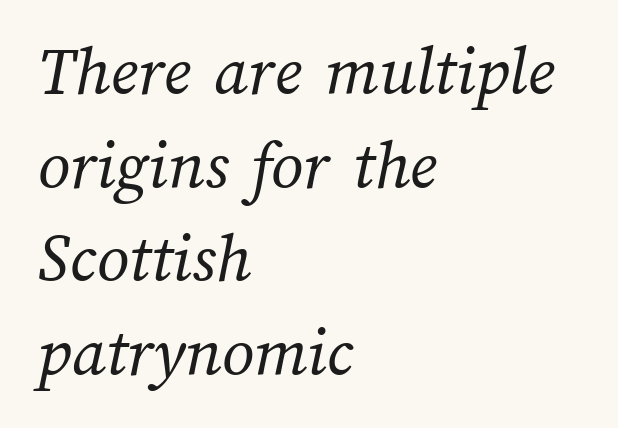
{"bold": "no", "weight": "regular", "width": "normal", "stroke_contrast": "medium", "x_height": "medium", "monospaced": "no", "underline": "no", "align": "left", "line_spacing": "normal", "line_spacing_ratio": 1.32, "letter_spacing": "normal", "letter_spacing_em": 0.0, "glyph_px": 71}
